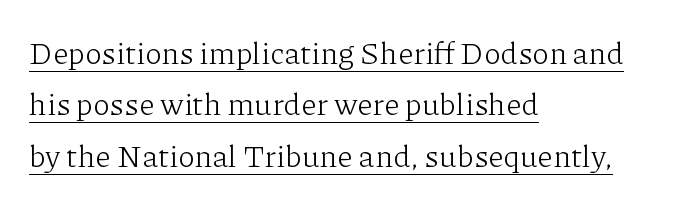
Q: Is the text bold? A: No.
Q: Is the text italic (slanted)? A: No, it is upright.
Q: Is the typeface a serif or a sans-serif typeface? A: Serif.
Q: Is the text underlined? A: Yes.
Q: How is the paragraph aligned? A: Left-aligned.
Q: Is the spacing between letters normal or unusually wide? A: Normal.
Q: Is the spacing between lines tight, normal or loose? A: Normal.
Q: Width (condensed, normal, or wide)? A: Normal.
Q: Stroke contrast? A: Low.
Q: x-height? A: Medium.
Q: Monospaced? A: No.
